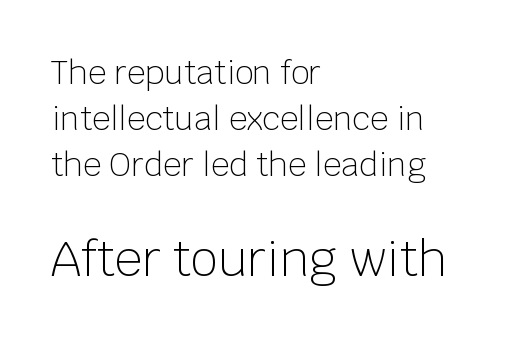
{"serif": "no", "italic": "no", "bold": "no", "weight": "light", "width": "normal", "stroke_contrast": "low", "x_height": "large", "monospaced": "no", "underline": "no", "align": "left", "line_spacing": "normal", "line_spacing_ratio": 1.43, "letter_spacing": "normal", "letter_spacing_em": 0.0, "larger_block": "second", "size_ratio": 1.5, "glyph_px": 48}
